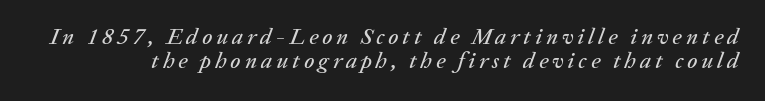
Q: Is the text italic (slanted)? A: Yes, it leans right by about 20 degrees.
Q: Is the text underlined? A: No.
Q: Is the spacing between lines tight, normal or loose? A: Tight.
